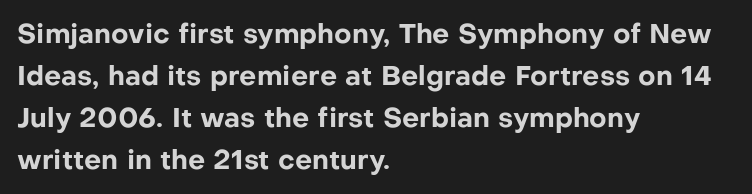
The face used here has the dense, thick strokes of a bold. Students, observe: this is what conventionally led text looks like. Notice how the stems are strictly vertical — no italics here. The setting favours the left margin, as ordinary paragraphs usually do.
